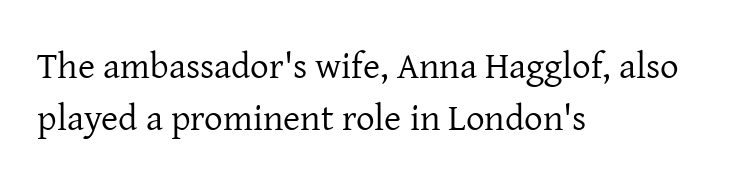
Q: Is the text bold? A: No.
Q: Is the text italic (slanted)? A: No, it is upright.
Q: Is the typeface a serif or a sans-serif typeface? A: Serif.
Q: Is the text underlined? A: No.
Q: How is the paragraph aligned? A: Left-aligned.
Q: Is the spacing between letters normal or unusually wide? A: Normal.
Q: Is the spacing between lines tight, normal or loose? A: Normal.
Q: Width (condensed, normal, or wide)? A: Normal.
Q: Stroke contrast? A: Low.
Q: x-height? A: Medium.
Q: Monospaced? A: No.
